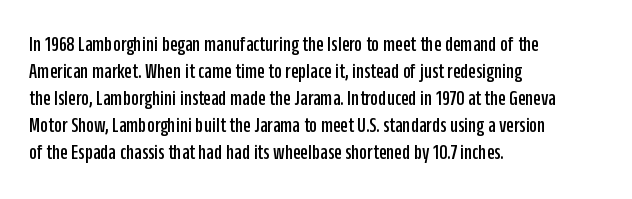
Q: Is the text italic (slanted)? A: No, it is upright.
Q: Is the text underlined? A: No.
Q: How is the paragraph aligned? A: Left-aligned.
Q: Is the spacing between letters normal or unusually wide? A: Normal.
